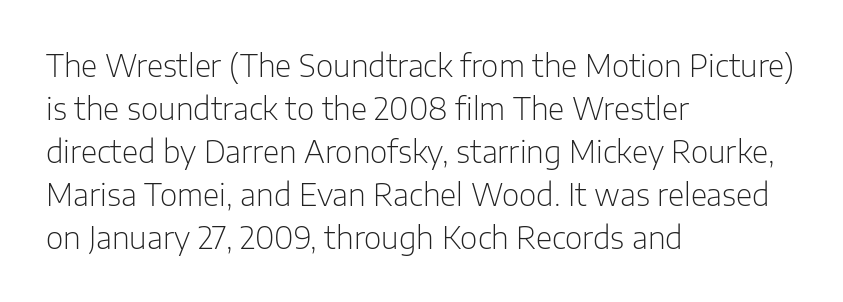
Each letter's strokes conclude bluntly, with no projecting serifs. The rendering uses a moderate line-height, typical for paragraphs. Looks like regular typesetting: each glyph gets only the width it needs. A bare baseline throughout the passage.
